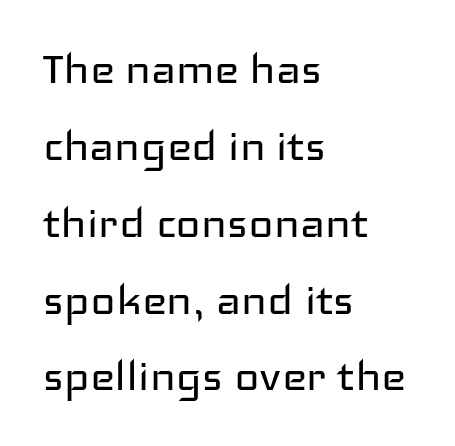
Where is the straight margin? On the left. The text was rendered using a sans face with plain stroke endings. The lettering stays uniformly vertical, giving the passage a roman look. Students, observe: this is what conventionally led text looks like. The gap between lines stays unmarked. Heft: none added — not bold.
